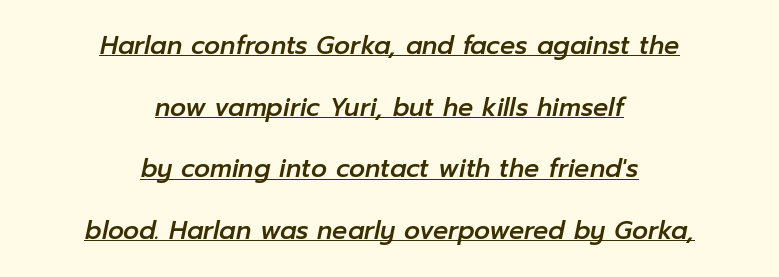
Q: Is the text italic (slanted)? A: Yes, it leans right by about 12 degrees.
Q: Is the text underlined? A: Yes.
Q: How is the paragraph aligned? A: Centered.
Q: Is the spacing between letters normal or unusually wide? A: Normal.
Q: Is the spacing between lines tight, normal or loose? A: Loose.
